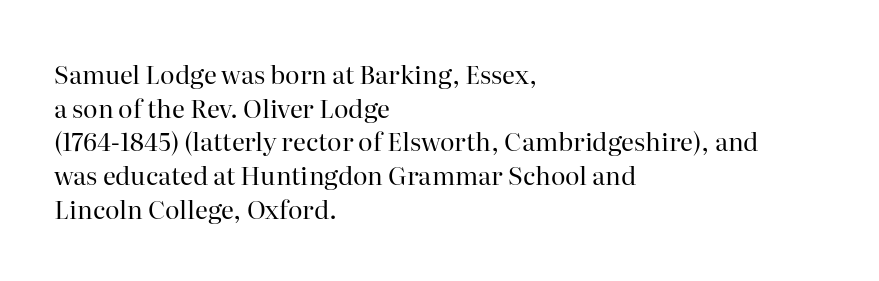
Q: Is the text bold? A: No.
Q: Is the text italic (slanted)? A: No, it is upright.
Q: Is the text underlined? A: No.
Q: How is the paragraph aligned? A: Left-aligned.
Q: Is the spacing between letters normal or unusually wide? A: Normal.
Q: Is the spacing between lines tight, normal or loose? A: Normal.
